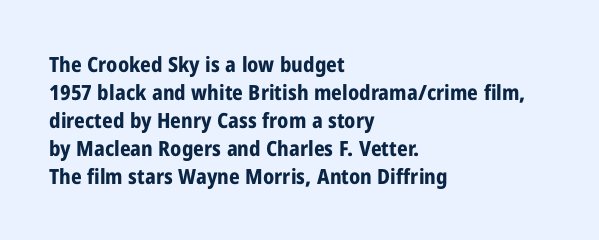
{"italic": "no", "bold": "yes", "underline": "no", "align": "left", "line_spacing": "normal", "line_spacing_ratio": 1.33, "letter_spacing": "normal", "letter_spacing_em": 0.0, "glyph_px": 21}
